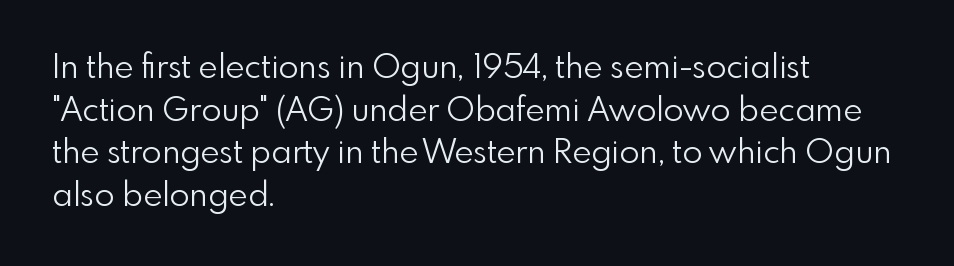
Letterform terminals end flat and unadorned throughout the passage. The lines sit at an ordinary, default distance from one another. Alignment: flush left. The typography opts for an upright posture over an oblique one. Do the characters align in a grid? No, the font is proportional. Vertical stems look standard width or narrower in stroke.
